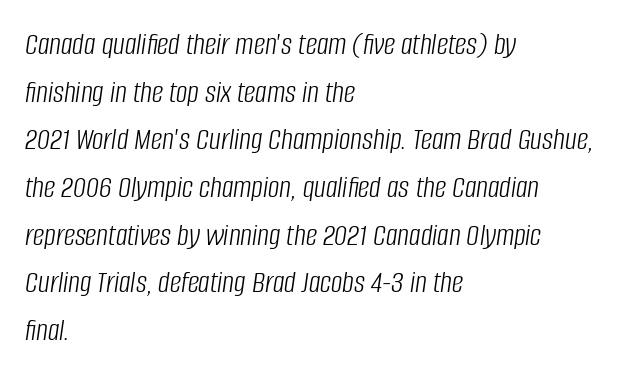
The image shows 32 px light, condensed type, italic (leaning right); set left-aligned, normal line spacing (1.49x), normal letter spacing, not underlined; low stroke contrast and a large x-height.
